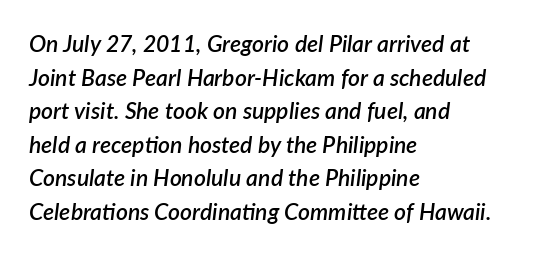
An italicized treatment has been applied to the whole sample. Summary of weight: moderately heavy, a semibold. Nothing unusual about the tracking: characters are spaced as the font intends. The lines are quadded left. Leading matches the norm, producing a regular column. The strip under each line holds only bare page.
